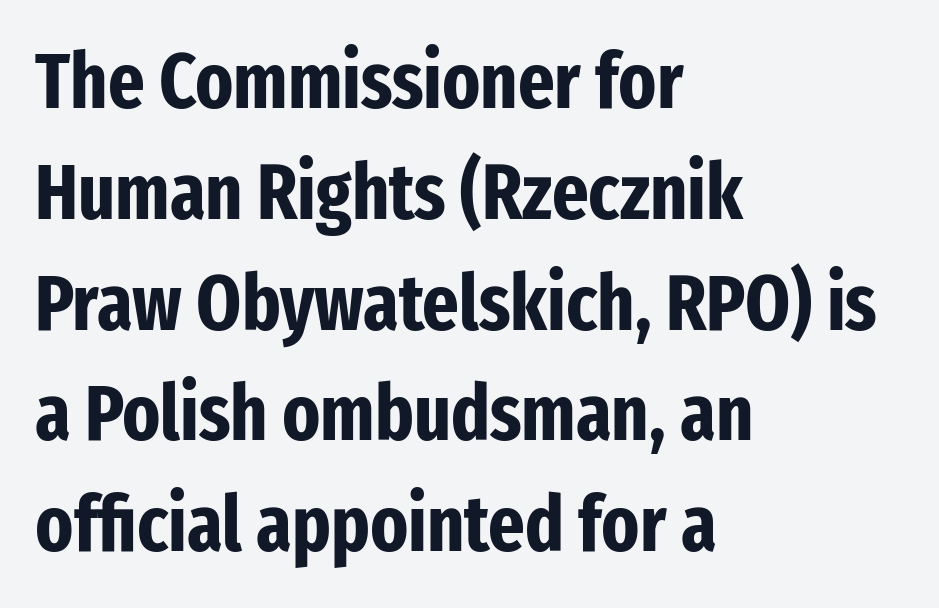
Every stem runs plumb, perpendicular to the baseline. The face used here is proportionally spaced, like ordinary book or web type. The text was rendered using a sans face with plain stroke endings. Honestly, there is no underline to notice here at all. Notice how the passage keeps a crisp vertical edge on the left only.
